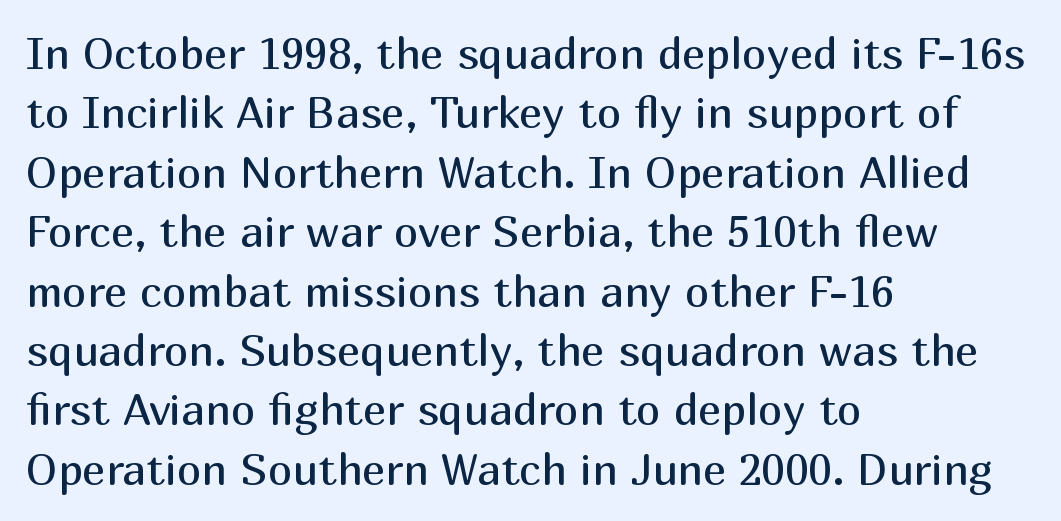
{"serif": "no", "italic": "no", "bold": "no", "weight": "regular", "width": "normal", "stroke_contrast": "medium", "x_height": "medium", "monospaced": "no", "underline": "no", "align": "left", "line_spacing": "normal", "line_spacing_ratio": 1.35, "letter_spacing": "normal", "letter_spacing_em": 0.0, "glyph_px": 44}
